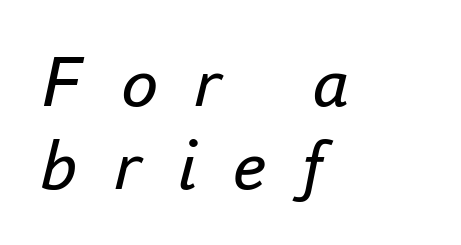
Q: Is the text bold? A: No.
Q: Is the text italic (slanted)? A: Yes, it leans right by about 16 degrees.
Q: Is the text underlined? A: No.
Q: How is the paragraph aligned? A: Left-aligned.
Q: Is the spacing between letters normal or unusually wide? A: Unusually wide.
Q: Is the spacing between lines tight, normal or loose? A: Tight.
Q: Width (condensed, normal, or wide)? A: Normal.
Q: Stroke contrast? A: Low.
Q: x-height? A: Small.
Q: Monospaced? A: No.
